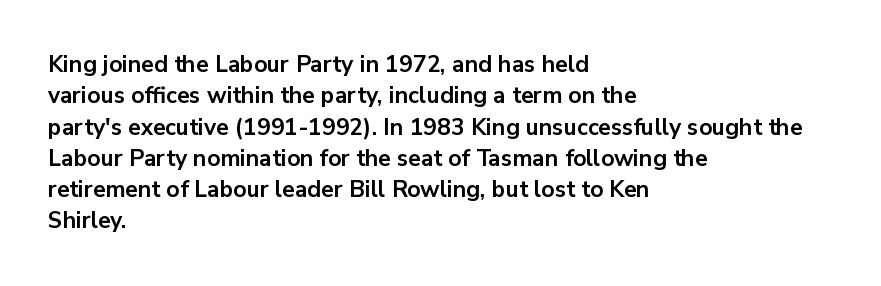
If you drew a line through each stem, it would be perfectly vertical. The face used here has the dense, thick strokes of a bold. All the whitespace from short lines collects on the right. Observe the ordinary spacing: letters are neighbours, not strangers. Rule under the text: the space is simply empty.
